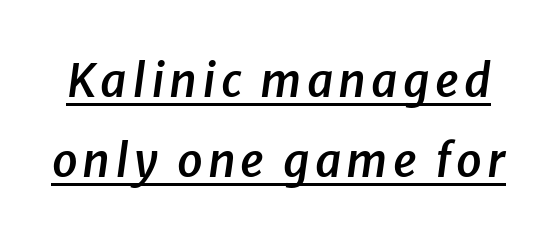
The image shows 46 px semibold type, italic (leaning right); set line spacing 1.74x, underlined; low stroke contrast and a medium x-height.
